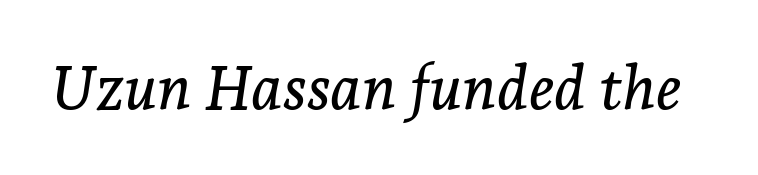
Q: Is the text italic (slanted)? A: Yes, it leans right by about 7 degrees.
Q: Is the typeface a serif or a sans-serif typeface? A: Serif.
Q: Is the text underlined? A: No.
Q: Is the spacing between letters normal or unusually wide? A: Normal.
Q: Width (condensed, normal, or wide)? A: Normal.
Q: Stroke contrast? A: Low.
Q: x-height? A: Medium.
Q: Monospaced? A: No.
